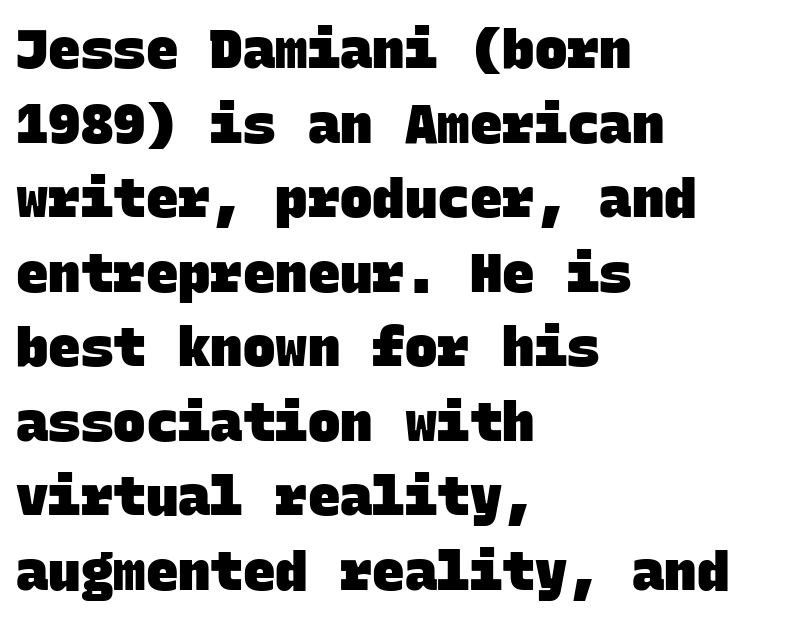
Each letter, wide or thin by design, is forced into the same width here. I'd describe the lettering as bold — thick and assertive. The rendering shows plain stroke endings on the letterforms — a sans-serif design. Notice how descenders clear the ascenders below comfortably — that's standard leading. Caption: multi-line text, flush left, ragged right. Type without underlining.
